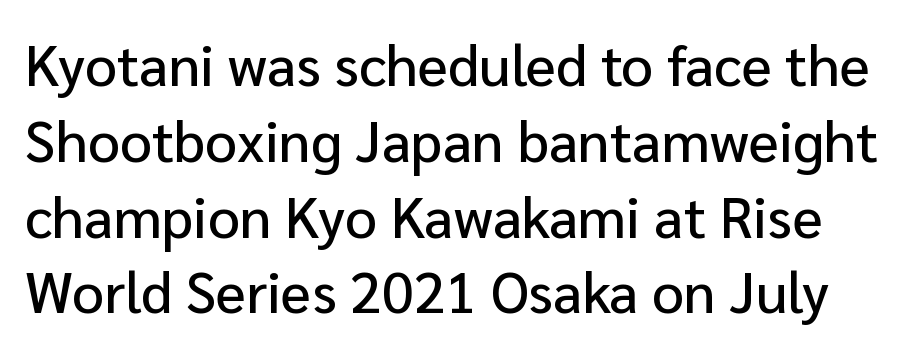
The image shows 57 px sans-serif type, upright; set normal line spacing (1.33x), normal letter spacing, not underlined; low stroke contrast and a medium x-height.
